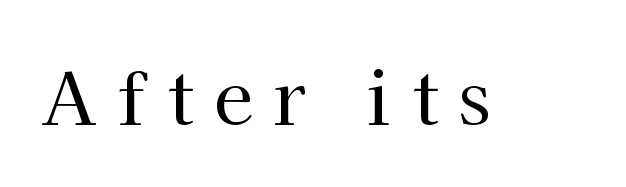
Letters have the restrained weight of plain body copy at most. Notice how the stems are strictly vertical — no italics here. Between one letter and the next there's a generous, obvious gap. You could not count columns in this text — the font is proportionally spaced. The words here are not underlined. This rendering employs a face with finishing strokes, i.e., a serif.
